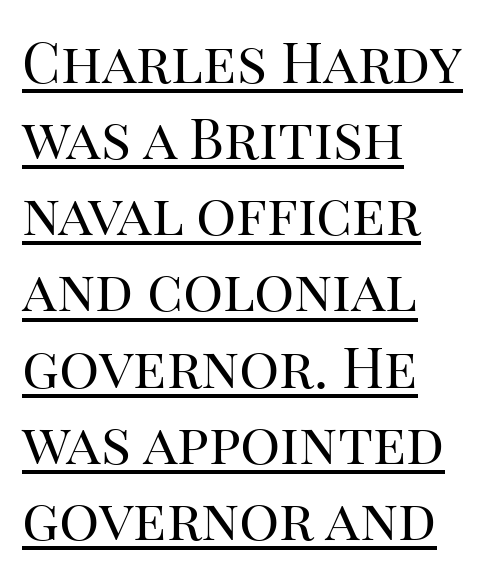
{"serif": "yes", "italic": "no", "bold": "no", "weight": "regular", "width": "normal", "stroke_contrast": "high", "x_height": "large", "monospaced": "no", "underline": "yes", "align": "left", "line_spacing": "normal", "line_spacing_ratio": 1.36, "letter_spacing": "normal", "letter_spacing_em": 0.0, "glyph_px": 56}
